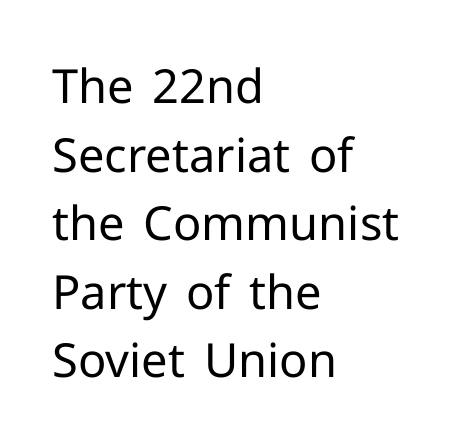
Leading matches the norm, producing a regular column. No word sits above an underline. Italic: no, the glyphs are upright roman. The rendering shows plain stroke endings on the letterforms — a sans-serif design. The typeface has the unassuming heft of standard copy or less.
